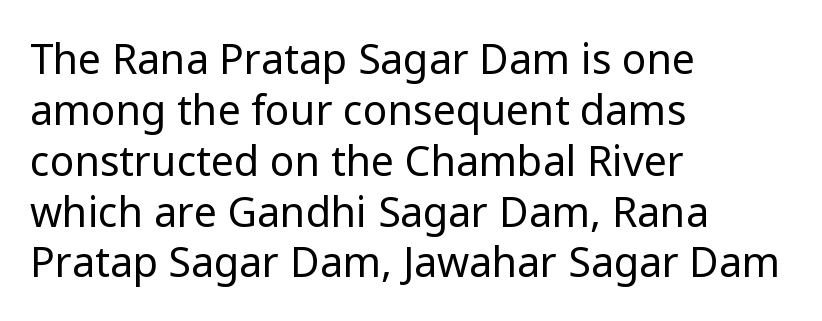
{"serif": "no", "italic": "no", "bold": "no", "weight": "regular", "width": "normal", "stroke_contrast": "low", "x_height": "medium", "monospaced": "no", "underline": "no", "align": "left", "line_spacing_ratio": 1.24, "letter_spacing": "normal", "letter_spacing_em": 0.0, "glyph_px": 41}
